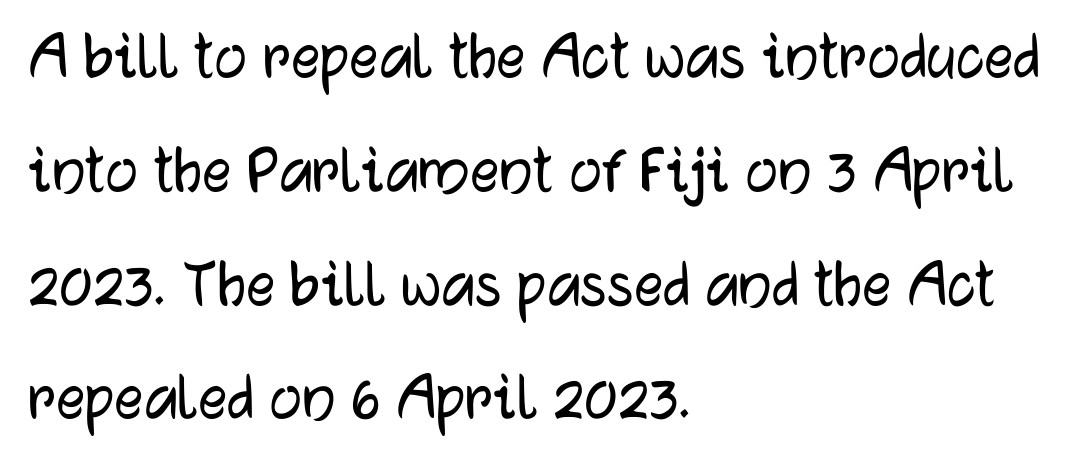
Q: Is the text italic (slanted)? A: No, it is upright.
Q: Is the typeface a serif or a sans-serif typeface? A: Sans-serif.
Q: Is the text underlined? A: No.
Q: How is the paragraph aligned? A: Left-aligned.
Q: Is the spacing between letters normal or unusually wide? A: Normal.
Q: Is the spacing between lines tight, normal or loose? A: Normal.
Q: Width (condensed, normal, or wide)? A: Normal.
Q: Stroke contrast? A: Low.
Q: x-height? A: Medium.
Q: Monospaced? A: No.
